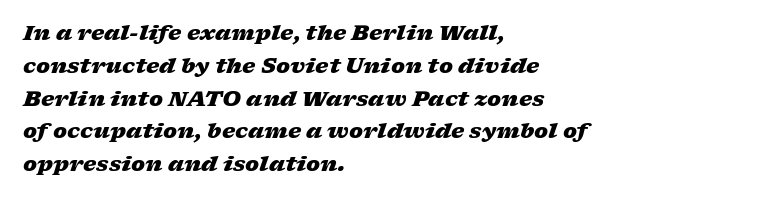
{"italic": "yes", "lean": "right", "slant_degrees": 17, "bold": "yes", "underline": "no", "align": "left", "line_spacing": "normal", "line_spacing_ratio": 1.56, "letter_spacing": "normal", "letter_spacing_em": 0.0, "glyph_px": 21}
